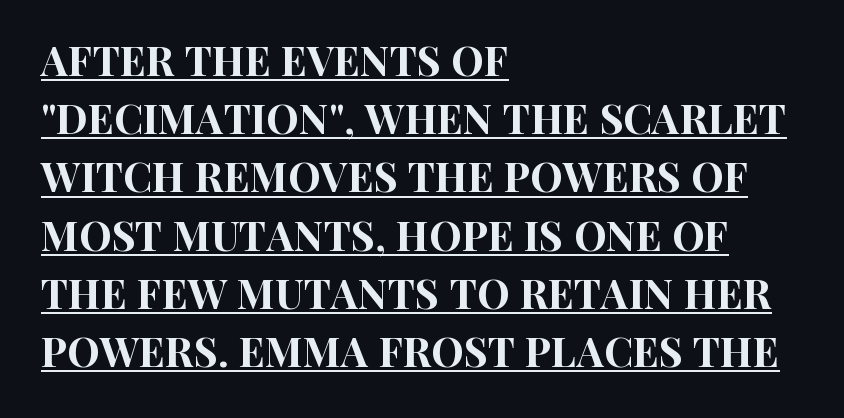
The image shows 41 px condensed sans-serif type, upright; set left-aligned, normal line spacing (1.42x), normal letter spacing, underlined; high stroke contrast and a large x-height.
